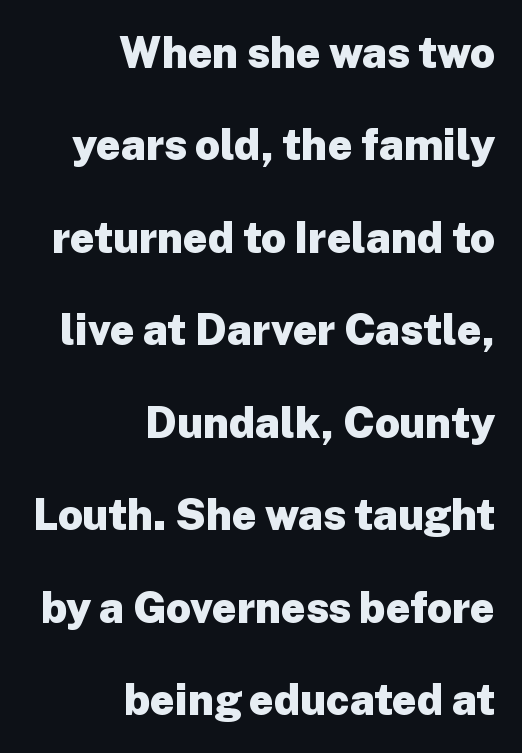
Q: Is the text bold? A: Yes.
Q: Is the text italic (slanted)? A: No, it is upright.
Q: Is the typeface a serif or a sans-serif typeface? A: Sans-serif.
Q: Is the text underlined? A: No.
Q: How is the paragraph aligned? A: Right-aligned.
Q: Is the spacing between letters normal or unusually wide? A: Normal.
Q: Is the spacing between lines tight, normal or loose? A: Loose.
Q: Width (condensed, normal, or wide)? A: Normal.
Q: Stroke contrast? A: Low.
Q: x-height? A: Medium.
Q: Monospaced? A: No.
